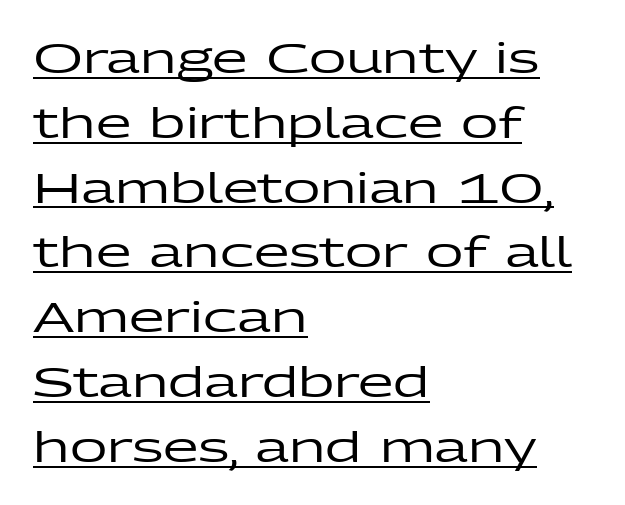
Q: Is the text italic (slanted)? A: No, it is upright.
Q: Is the typeface a serif or a sans-serif typeface? A: Sans-serif.
Q: Is the text underlined? A: Yes.
Q: How is the paragraph aligned? A: Left-aligned.
Q: Is the spacing between letters normal or unusually wide? A: Normal.
Q: Is the spacing between lines tight, normal or loose? A: Normal.
Q: Width (condensed, normal, or wide)? A: Wide.
Q: Stroke contrast? A: Low.
Q: x-height? A: Medium.
Q: Monospaced? A: No.
